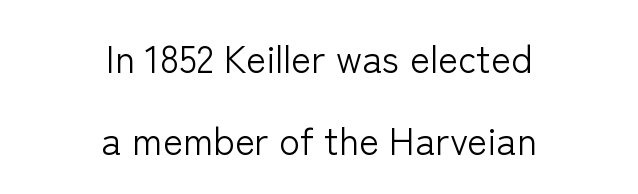
The image shows 38 px light sans-serif type, upright; set centered, loose line spacing (2.15x), normal letter spacing, not underlined; low stroke contrast and a medium x-height.
